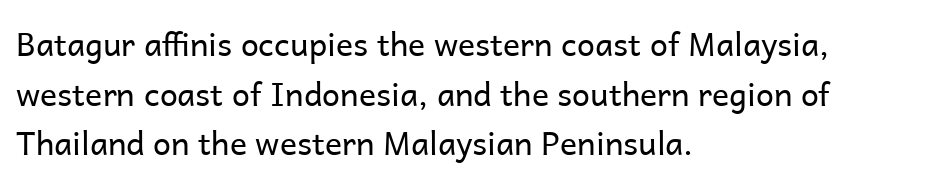
Q: Is the text bold? A: No.
Q: Is the text italic (slanted)? A: No, it is upright.
Q: Is the typeface a serif or a sans-serif typeface? A: Sans-serif.
Q: Is the text underlined? A: No.
Q: How is the paragraph aligned? A: Left-aligned.
Q: Is the spacing between letters normal or unusually wide? A: Normal.
Q: Is the spacing between lines tight, normal or loose? A: Normal.
Q: Width (condensed, normal, or wide)? A: Normal.
Q: Stroke contrast? A: Low.
Q: x-height? A: Medium.
Q: Monospaced? A: No.
